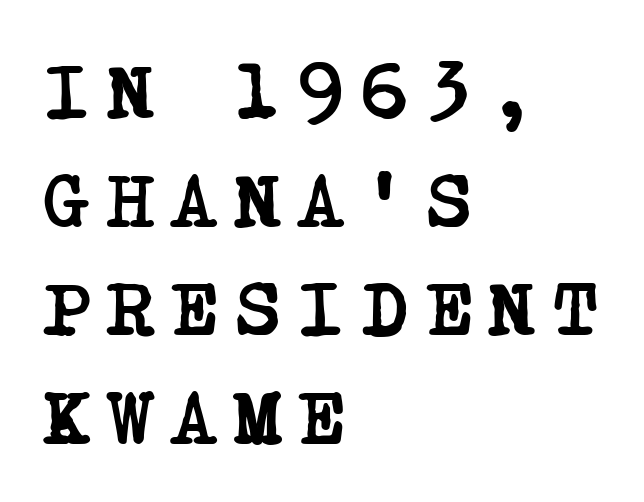
Q: Is the text bold? A: Yes.
Q: Is the typeface a serif or a sans-serif typeface? A: Serif.
Q: Is the text underlined? A: No.
Q: How is the paragraph aligned? A: Left-aligned.
Q: Is the spacing between letters normal or unusually wide? A: Unusually wide.
Q: Is the spacing between lines tight, normal or loose? A: Normal.
Q: Width (condensed, normal, or wide)? A: Condensed.
Q: Stroke contrast? A: Low.
Q: x-height? A: Large.
